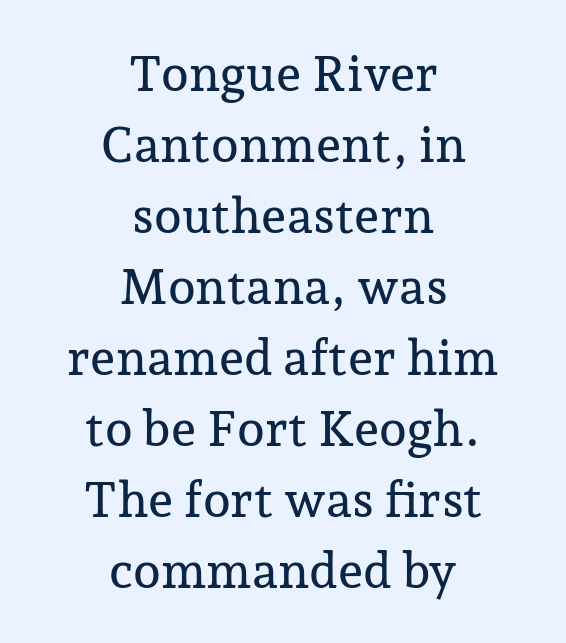
{"serif": "yes", "italic": "no", "width": "normal", "stroke_contrast": "low", "x_height": "medium", "monospaced": "no", "underline": "no", "align": "center", "line_spacing": "normal", "line_spacing_ratio": 1.42, "letter_spacing": "normal", "letter_spacing_em": 0.0, "glyph_px": 50}
